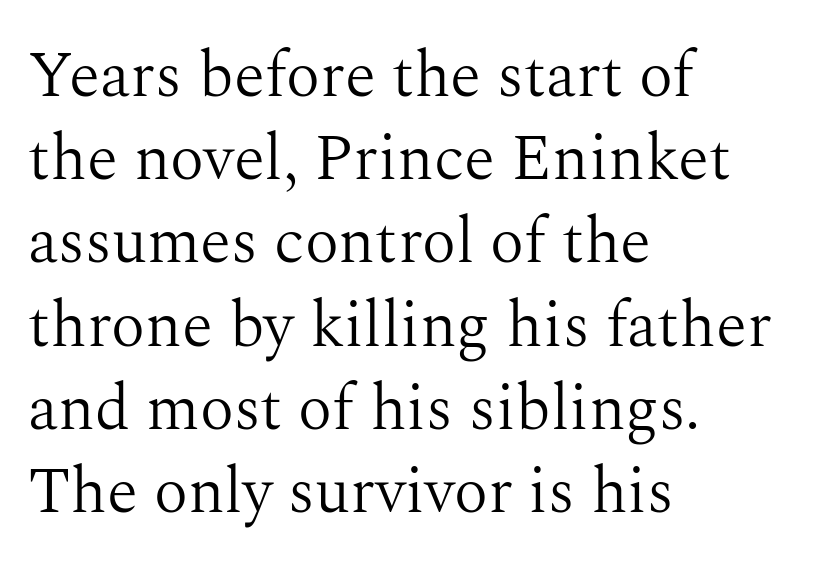
The image shows 64 px light serif type, upright; set left-aligned, normal line spacing (1.3x), normal letter spacing, not underlined; medium stroke contrast and a medium x-height.
